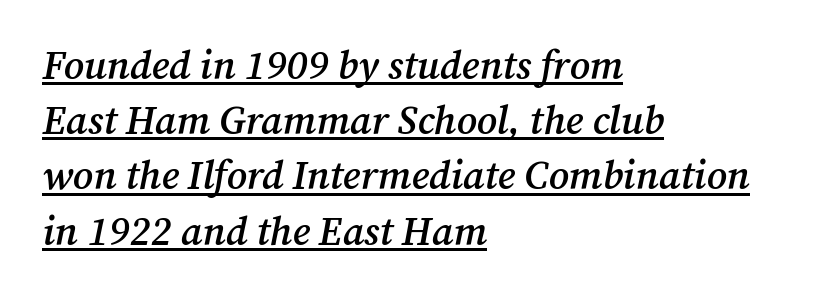
Each glyph is drawn with semibold strokes, heavier than normal yet not fully bold. Looks like regular typesetting: each glyph gets only the width it needs. Quick note: interline space is typical. The face used here has a pronounced slope to its letters. Small tapered or slab feet sit at the stroke ends, so this counts as serif. Notice how a bar underscores the lettering throughout.
